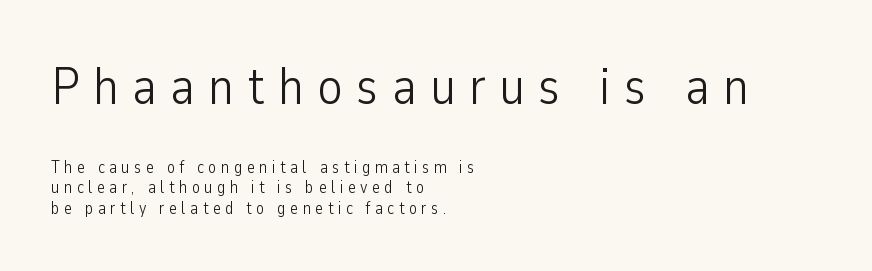
The image shows 52 px light, condensed sans-serif type, upright; set left-aligned, line spacing 1.2x, unusually wide letter spacing (+0.26 em), not underlined; the first (top) block is 3.06x larger; low stroke contrast and a medium x-height.
